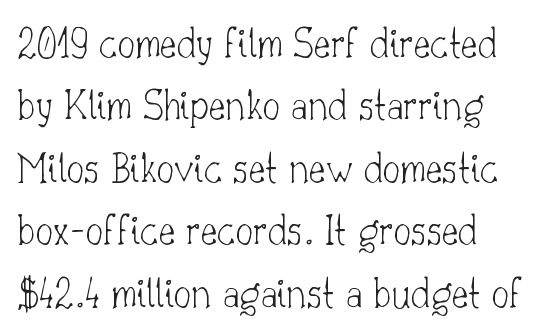
The image shows 44 px thin serif type, upright; set normal line spacing (1.42x), normal letter spacing, not underlined; low stroke contrast and a small x-height.
